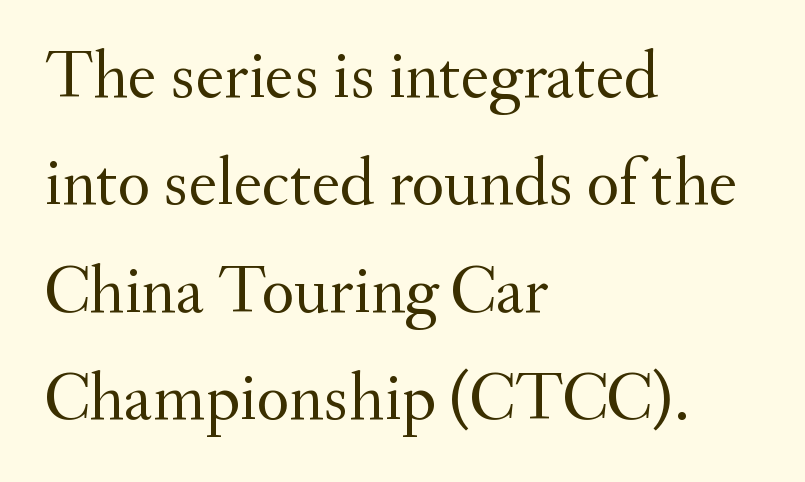
{"serif": "yes", "italic": "no", "bold": "no", "weight": "regular", "width": "normal", "stroke_contrast": "medium", "x_height": "small", "monospaced": "no", "underline": "no", "align": "left", "line_spacing": "normal", "line_spacing_ratio": 1.58, "letter_spacing": "normal", "letter_spacing_em": 0.0, "glyph_px": 68}
